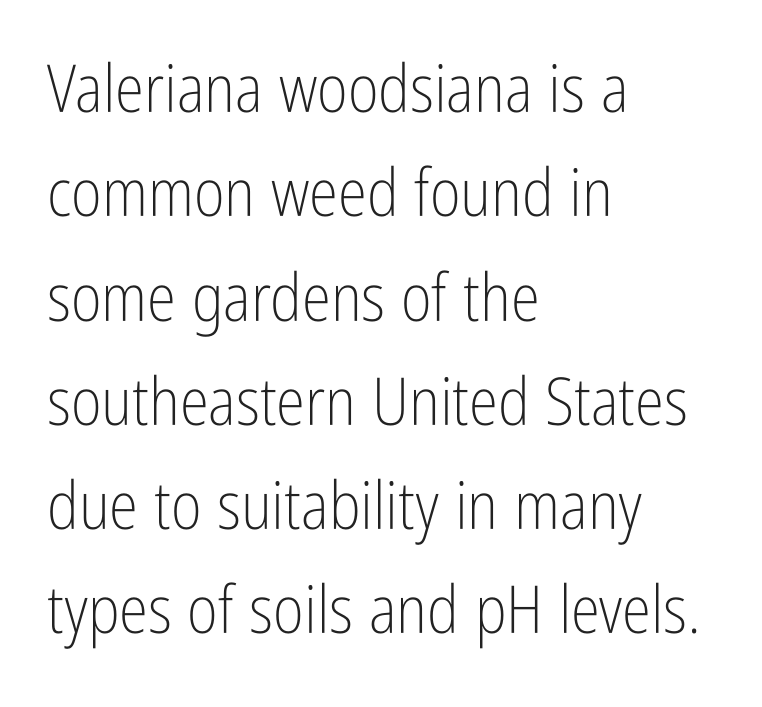
The lettering holds an erect, upright posture throughout. This sample has the flowing, uneven cadence of proportional lettering. Decoration check: the copy has no underline. Leading: standard.
